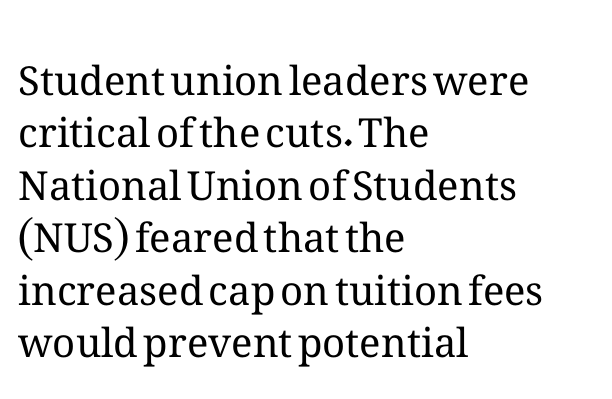
{"italic": "no", "bold": "no", "weight": "regular", "width": "normal", "stroke_contrast": "medium", "x_height": "medium", "monospaced": "no", "underline": "no", "align": "left", "line_spacing": "normal", "line_spacing_ratio": 1.31, "letter_spacing": "normal", "letter_spacing_em": 0.0, "glyph_px": 40}
